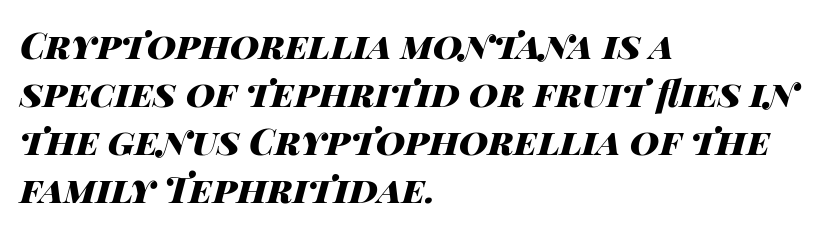
The image shows 36 px heavy, wide type, italic (leaning right); set left-aligned, normal line spacing (1.33x), normal letter spacing, not underlined; high stroke contrast and a large x-height.
